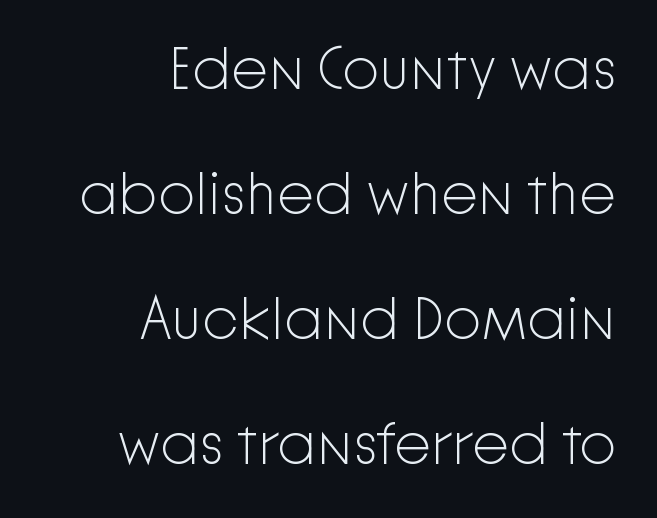
You can tell from the bare stems that sans-serif type was used. The leading is generous, giving the passage an open texture. Stroke mass is kept to a normal reading level or below. Visually the block forms a straight wall on the right and a jagged coastline on the left. Here the glyphs are tracked normally, forming tight word shapes.
